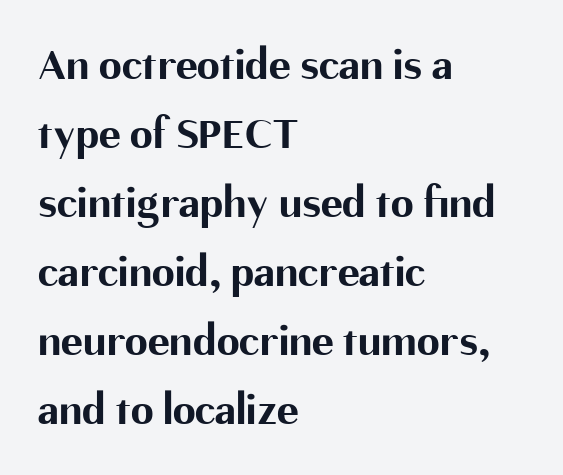
Q: Is the text bold? A: Yes.
Q: Is the text italic (slanted)? A: No, it is upright.
Q: Is the typeface a serif or a sans-serif typeface? A: Sans-serif.
Q: Is the text underlined? A: No.
Q: How is the paragraph aligned? A: Left-aligned.
Q: Is the spacing between letters normal or unusually wide? A: Normal.
Q: Is the spacing between lines tight, normal or loose? A: Normal.
Q: Width (condensed, normal, or wide)? A: Normal.
Q: Stroke contrast? A: Medium.
Q: x-height? A: Medium.
Q: Monospaced? A: No.
